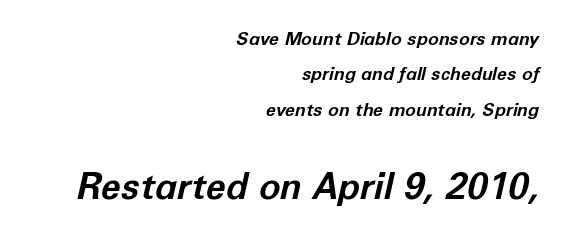
{"italic": "yes", "lean": "right", "slant_degrees": 12, "bold": "yes", "weight": "bold", "width": "normal", "stroke_contrast": "low", "x_height": "medium", "monospaced": "no", "underline": "no", "align": "right", "line_spacing": "loose", "line_spacing_ratio": 1.97, "letter_spacing": "normal", "letter_spacing_em": 0.0, "larger_block": "second", "size_ratio": 2.0, "glyph_px": 36}
